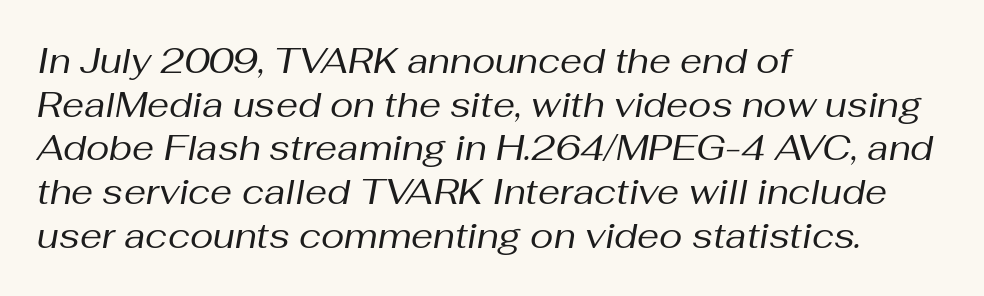
The image shows 35 px regular-weight type, italic (leaning right); set left-aligned, normal line spacing (1.25x), normal letter spacing, not underlined; medium stroke contrast and a medium x-height.
